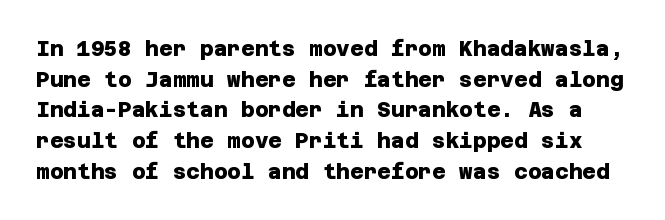
{"bold": "yes", "underline": "no", "line_spacing": "normal", "line_spacing_ratio": 1.46, "letter_spacing": "normal", "letter_spacing_em": 0.0, "glyph_px": 21}
